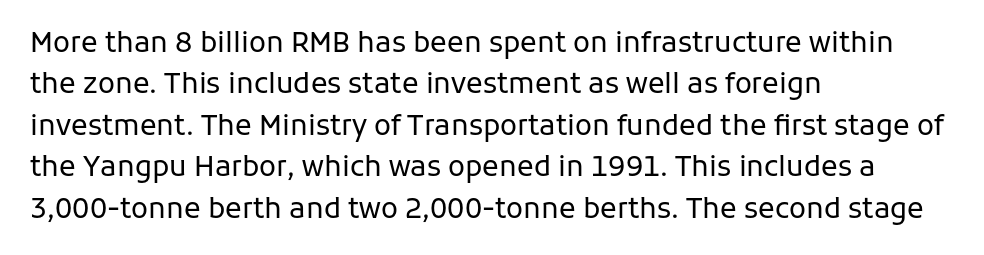
The image shows 28 px regular-weight sans-serif type, upright; set left-aligned, normal line spacing (1.48x), normal letter spacing, not underlined; low stroke contrast and a medium x-height.
